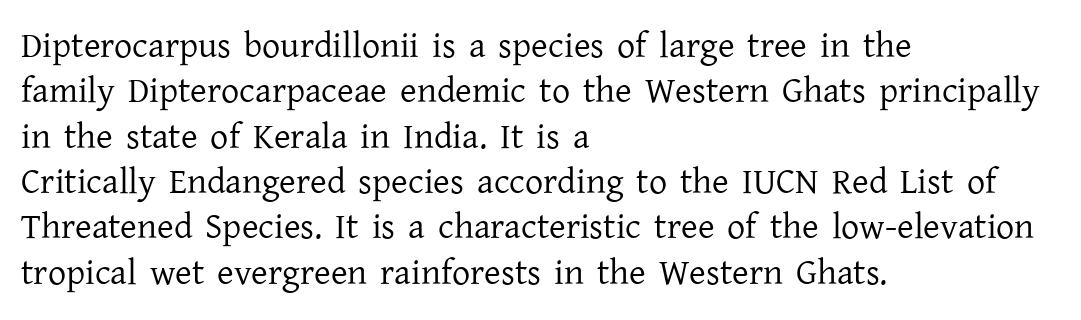
{"serif": "yes", "italic": "no", "bold": "no", "weight": "regular", "width": "normal", "stroke_contrast": "low", "x_height": "medium", "monospaced": "no", "underline": "no", "align": "left", "line_spacing": "normal", "line_spacing_ratio": 1.26, "letter_spacing": "normal", "letter_spacing_em": 0.0, "glyph_px": 36}
